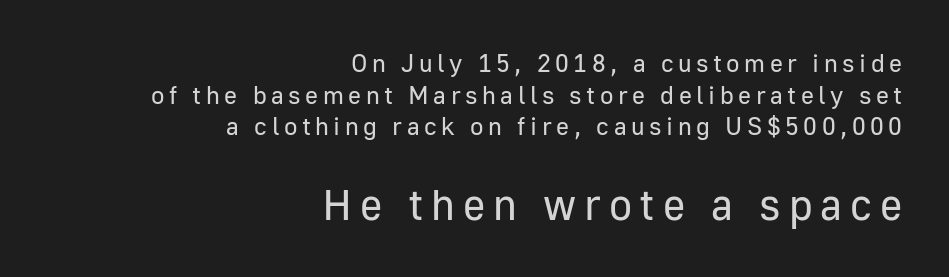
{"serif": "no", "italic": "no", "bold": "no", "weight": "regular", "width": "normal", "stroke_contrast": "low", "x_height": "medium", "monospaced": "no", "underline": "no", "align": "right", "line_spacing": "normal", "line_spacing_ratio": 1.27, "larger_block": "second", "size_ratio": 1.72, "glyph_px": 43}
